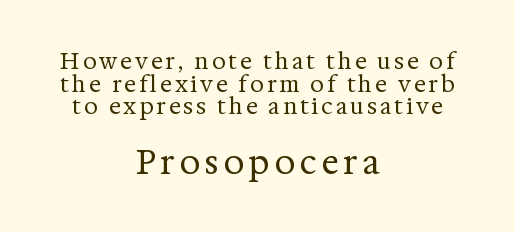
{"serif": "yes", "italic": "no", "bold": "no", "weight": "regular", "width": "normal", "stroke_contrast": "medium", "x_height": "medium", "monospaced": "no", "underline": "no", "align": "center", "line_spacing": "tight", "line_spacing_ratio": 1.03, "larger_block": "second", "size_ratio": 1.5, "glyph_px": 33}
